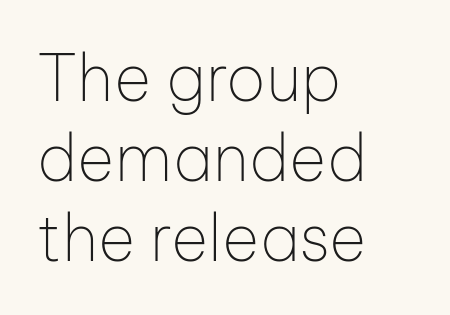
{"serif": "no", "italic": "no", "bold": "no", "weight": "thin", "width": "normal", "stroke_contrast": "low", "x_height": "medium", "monospaced": "no", "underline": "no", "align": "left", "line_spacing": "normal", "line_spacing_ratio": 1.25, "letter_spacing": "normal", "letter_spacing_em": 0.0, "glyph_px": 64}
